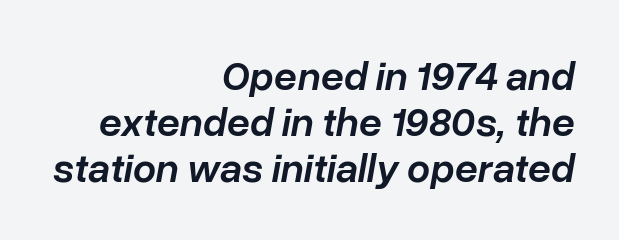
{"italic": "yes", "lean": "right", "slant_degrees": 10, "bold": "semi", "weight": "semibold", "width": "normal", "stroke_contrast": "low", "x_height": "medium", "monospaced": "no", "underline": "no", "align": "right", "line_spacing": "tight", "line_spacing_ratio": 1.12, "letter_spacing": "normal", "letter_spacing_em": 0.0, "glyph_px": 41}
